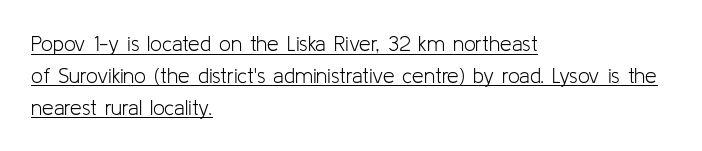
The image shows 21 px text type, upright; set left-aligned, normal line spacing (1.52x), normal letter spacing, underlined.
